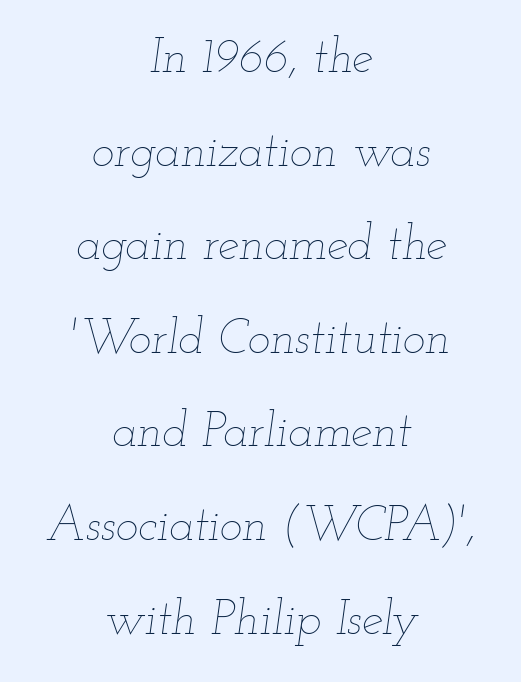
In terms of letterspacing, this is plain default setting. Tall strokes in this sample are angled rather than plumb. Type without underlining. The letters look calm and open, with moderate or lighter stems. Where is the straight margin? There isn't one; the lines are centered.
